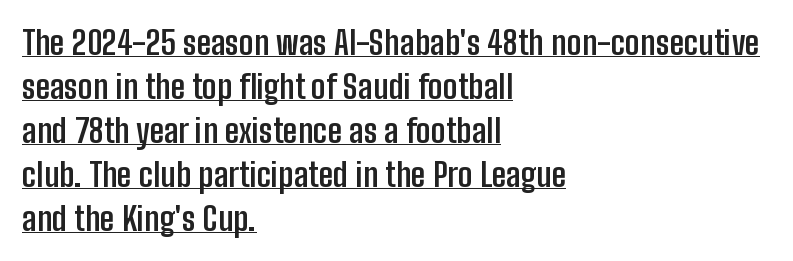
{"serif": "no", "italic": "no", "bold": "yes", "weight": "semibold", "width": "condensed", "stroke_contrast": "low", "x_height": "medium", "monospaced": "no", "underline": "yes", "align": "left", "line_spacing": "normal", "line_spacing_ratio": 1.33, "letter_spacing": "normal", "letter_spacing_em": 0.0, "glyph_px": 33}
